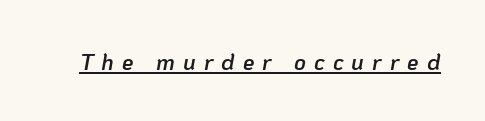
{"italic": "yes", "lean": "right", "slant_degrees": 10, "bold": "semi", "underline": "yes", "letter_spacing": "wide", "letter_spacing_em": 0.35, "glyph_px": 23}
